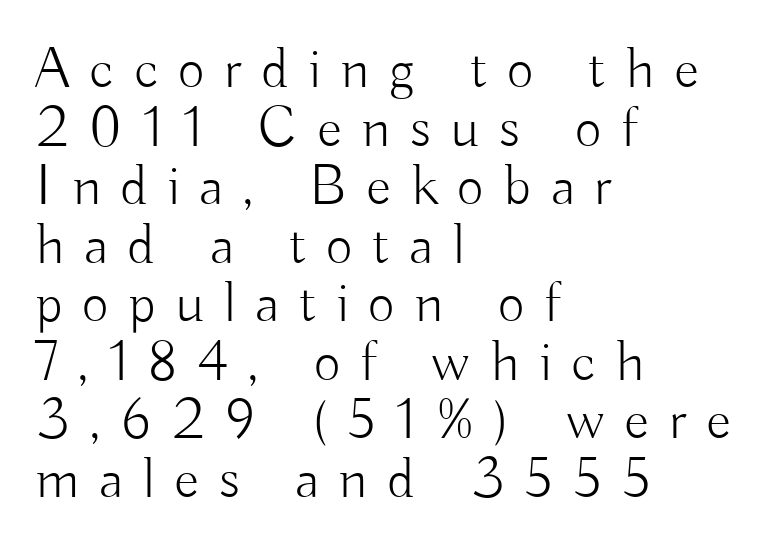
{"serif": "no", "italic": "no", "bold": "no", "weight": "light", "width": "normal", "stroke_contrast": "low", "x_height": "small", "monospaced": "no", "underline": "no", "align": "left", "line_spacing": "tight", "line_spacing_ratio": 1.01, "letter_spacing": "wide", "letter_spacing_em": 0.34, "glyph_px": 58}
